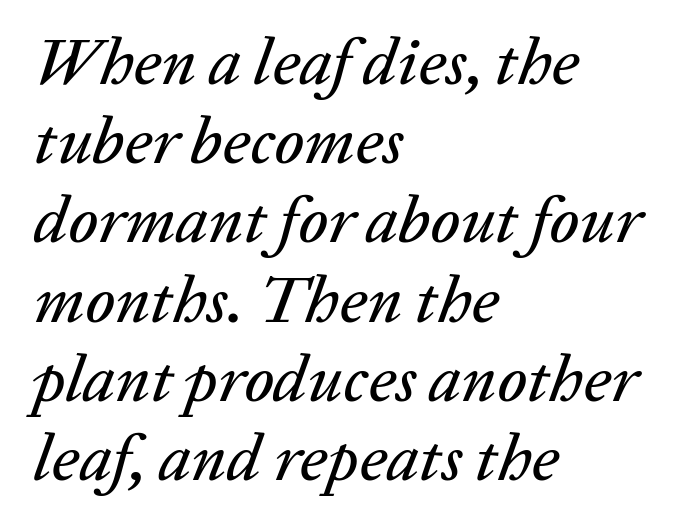
The image shows 66 px text type, italic (leaning right); set left-aligned, line spacing 1.2x, normal letter spacing, not underlined; low stroke contrast and a medium x-height.
